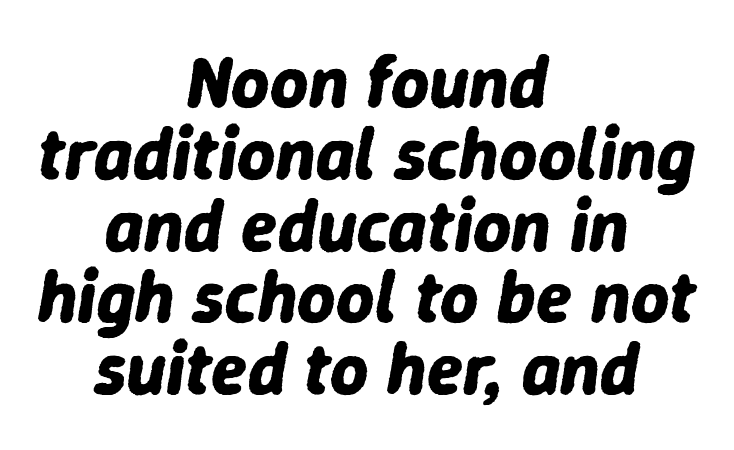
Rendered with sloped, italic letterforms. The letters advance in unequal steps, a hallmark of proportional type. These lines are centered, leaving both edges ragged. Is the type bold? Yes — the strokes are clearly thick and heavy. The words here are not underlined. The vertical gap from one line to the next is small.
